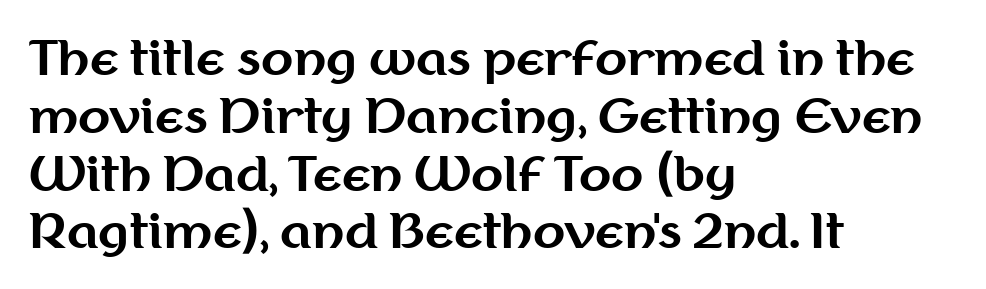
The face used here is a sans, in the tradition of grotesques and geometrics. These words are printed bold, with thick strokes throughout. The passage is arranged the way most books set body copy — flush left. A typesetter would mark this as roman, not italic. Spacing between characters is what you'd get straight out of the box.
